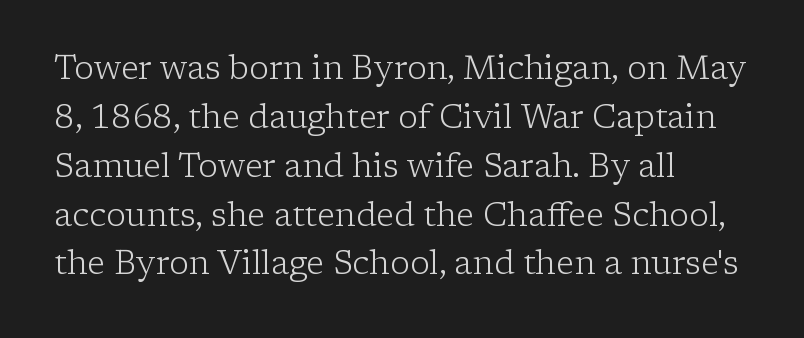
The image shows 33 px light serif type, upright; set left-aligned, normal line spacing (1.48x), normal letter spacing, not underlined; low stroke contrast and a medium x-height.
